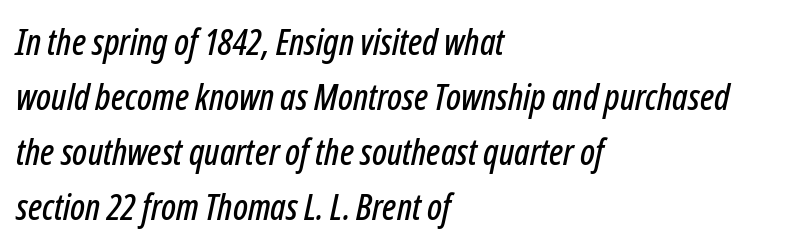
The image shows 36 px condensed type, italic (leaning right); set left-aligned, normal line spacing (1.53x), normal letter spacing, not underlined; low stroke contrast and a medium x-height.
